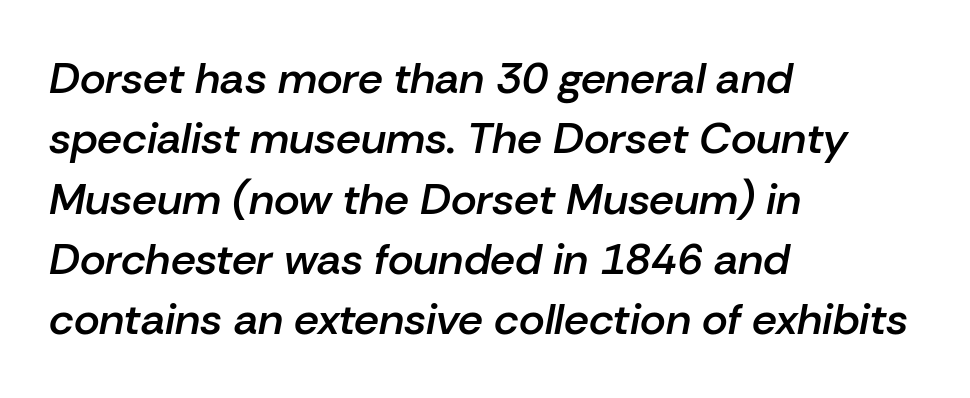
The image shows 44 px semibold type, italic (leaning right); set left-aligned, normal line spacing (1.37x), normal letter spacing, not underlined; low stroke contrast and a medium x-height.
